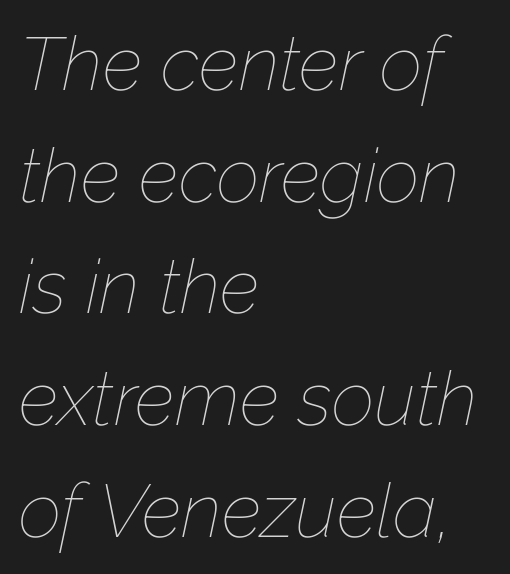
The image shows 75 px thin type, italic (leaning right); set left-aligned, normal line spacing (1.49x), normal letter spacing, not underlined; low stroke contrast and a medium x-height.
